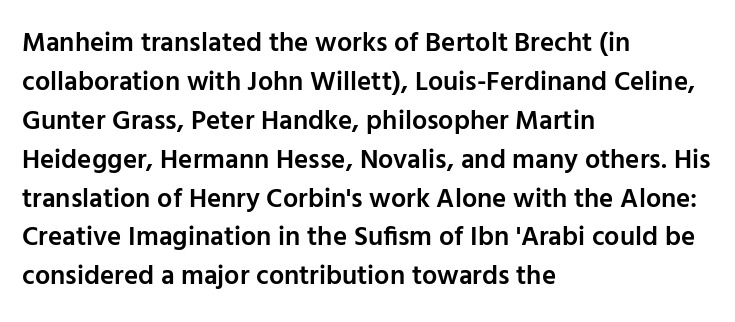
Q: Is the text bold? A: Semi-bold.
Q: Is the text italic (slanted)? A: No, it is upright.
Q: Is the text underlined? A: No.
Q: How is the paragraph aligned? A: Left-aligned.
Q: Is the spacing between letters normal or unusually wide? A: Normal.
Q: Is the spacing between lines tight, normal or loose? A: Normal.
